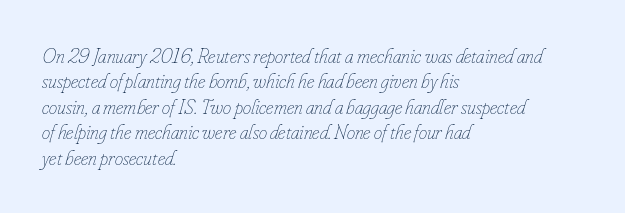
{"italic": "yes", "lean": "right", "slant_degrees": 16, "bold": "no", "underline": "no", "align": "left", "line_spacing_ratio": 1.21, "letter_spacing": "normal", "letter_spacing_em": 0.0, "glyph_px": 21}
